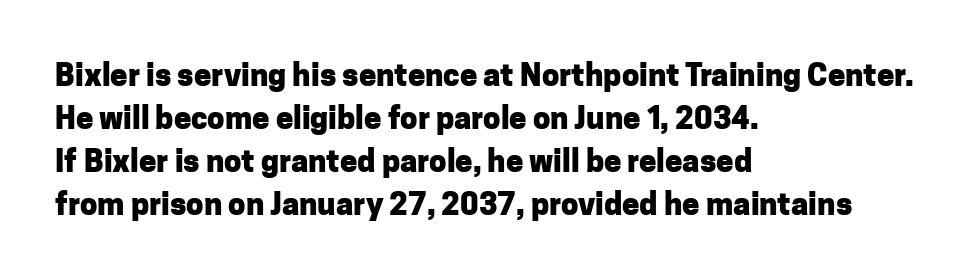
{"serif": "no", "italic": "no", "bold": "yes", "weight": "heavy", "width": "normal", "stroke_contrast": "low", "x_height": "medium", "monospaced": "no", "underline": "no", "align": "left", "line_spacing": "normal", "line_spacing_ratio": 1.39, "letter_spacing": "normal", "letter_spacing_em": 0.0, "glyph_px": 31}
